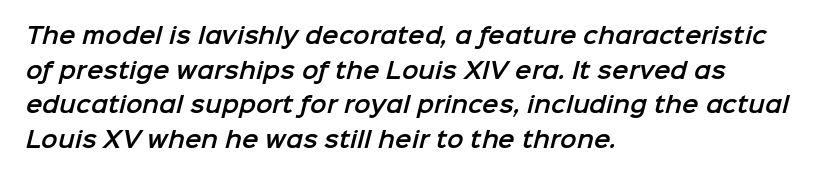
The image shows 22 px text type; set left-aligned, normal line spacing (1.57x), normal letter spacing, not underlined.
